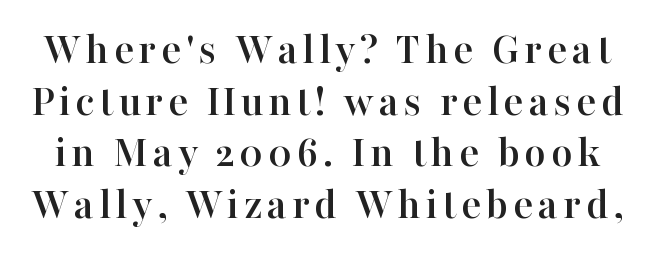
The line-height multiplier appears low, near solid setting. Plain, unruled lines of type. The glyphs in this specimen are seriffed. Italic: no, the glyphs are upright roman.
